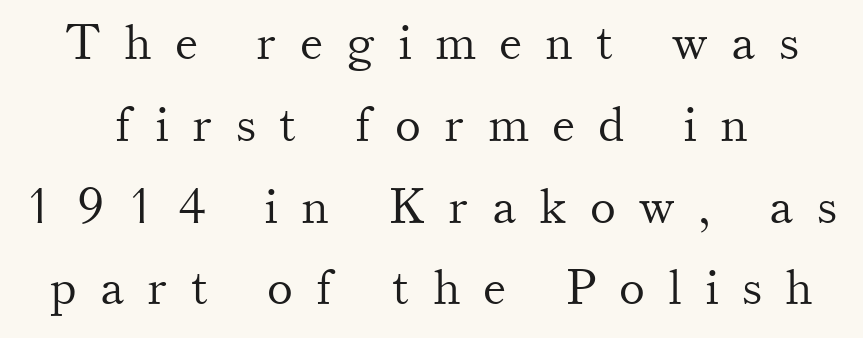
Q: Is the text bold? A: No.
Q: Is the text italic (slanted)? A: No, it is upright.
Q: Is the typeface a serif or a sans-serif typeface? A: Serif.
Q: Is the text underlined? A: No.
Q: Is the spacing between letters normal or unusually wide? A: Unusually wide.
Q: Is the spacing between lines tight, normal or loose? A: Normal.
Q: Width (condensed, normal, or wide)? A: Normal.
Q: Stroke contrast? A: Medium.
Q: x-height? A: Small.
Q: Monospaced? A: No.
